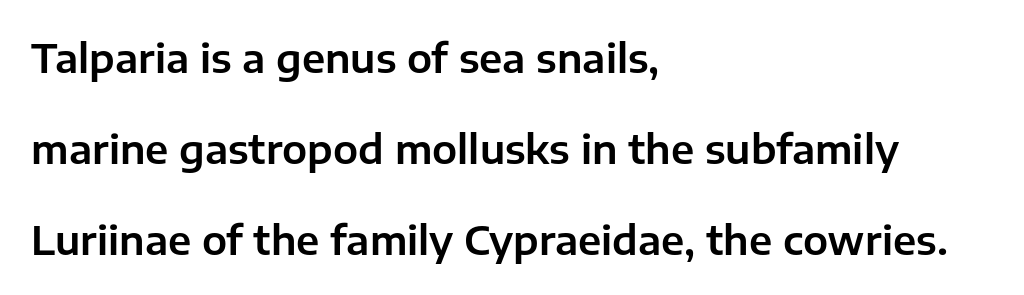
{"serif": "no", "italic": "no", "width": "normal", "stroke_contrast": "low", "x_height": "medium", "monospaced": "no", "underline": "no", "align": "left", "line_spacing": "loose", "line_spacing_ratio": 2.27, "letter_spacing": "normal", "letter_spacing_em": 0.0, "glyph_px": 40}
